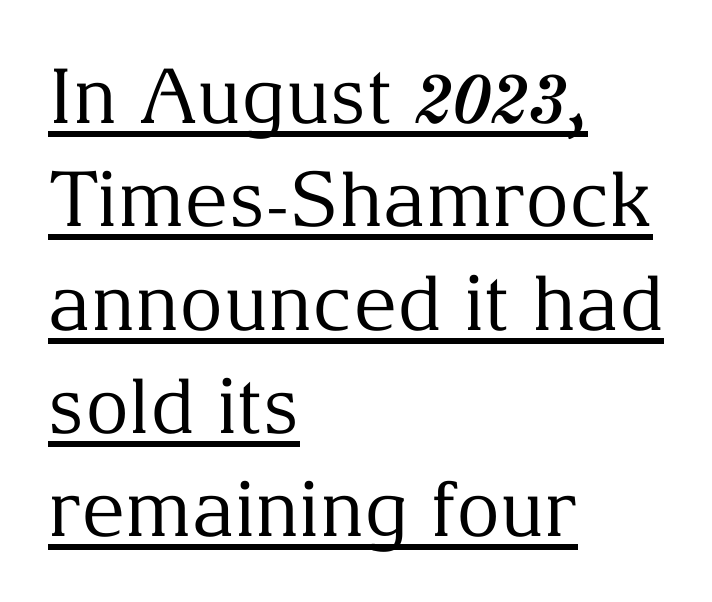
{"serif": "yes", "italic": "no", "bold": "no", "weight": "regular", "width": "normal", "stroke_contrast": "medium", "x_height": "medium", "monospaced": "no", "underline": "yes", "align": "left", "line_spacing": "normal", "line_spacing_ratio": 1.36, "letter_spacing": "normal", "letter_spacing_em": 0.0, "glyph_px": 76}
